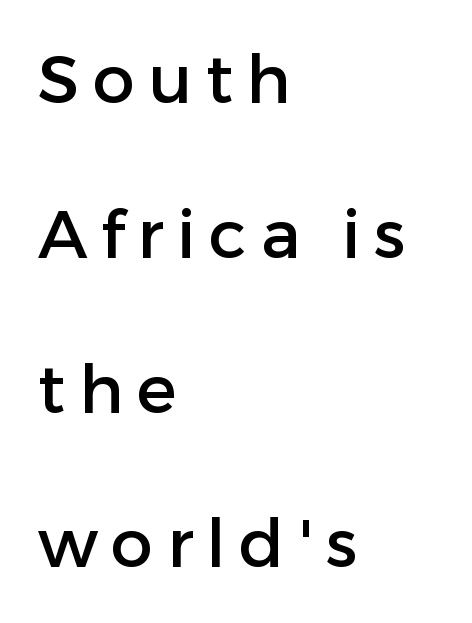
{"serif": "no", "italic": "no", "width": "normal", "stroke_contrast": "low", "x_height": "medium", "monospaced": "no", "underline": "no", "align": "left", "line_spacing": "loose", "line_spacing_ratio": 2.31, "letter_spacing": "wide", "letter_spacing_em": 0.2, "glyph_px": 67}
